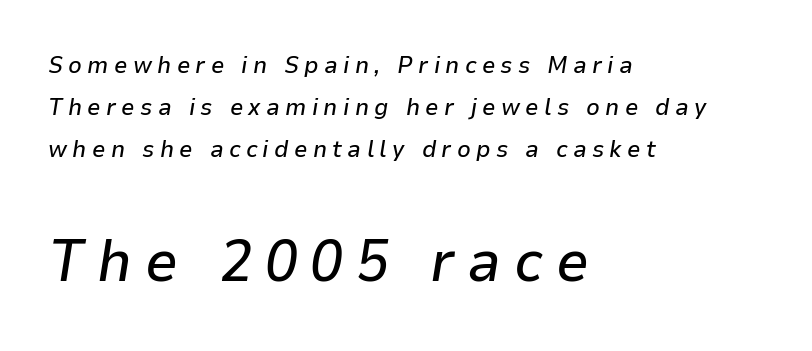
{"italic": "yes", "lean": "right", "slant_degrees": 9, "width": "normal", "stroke_contrast": "low", "x_height": "medium", "monospaced": "no", "underline": "no", "align": "left", "line_spacing_ratio": 1.75, "letter_spacing": "wide", "letter_spacing_em": 0.22, "larger_block": "second", "size_ratio": 2.46, "glyph_px": 59}
